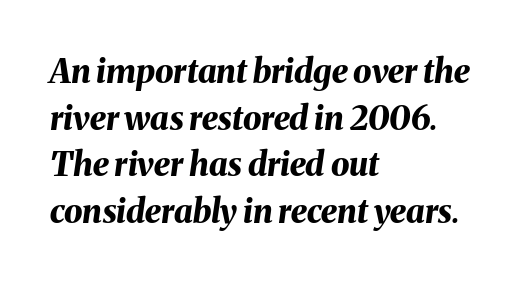
{"italic": "yes", "lean": "right", "slant_degrees": 8, "bold": "yes", "weight": "bold", "width": "normal", "stroke_contrast": "medium", "x_height": "medium", "monospaced": "no", "underline": "no", "align": "left", "line_spacing": "normal", "line_spacing_ratio": 1.41, "letter_spacing": "normal", "letter_spacing_em": 0.0, "glyph_px": 33}
